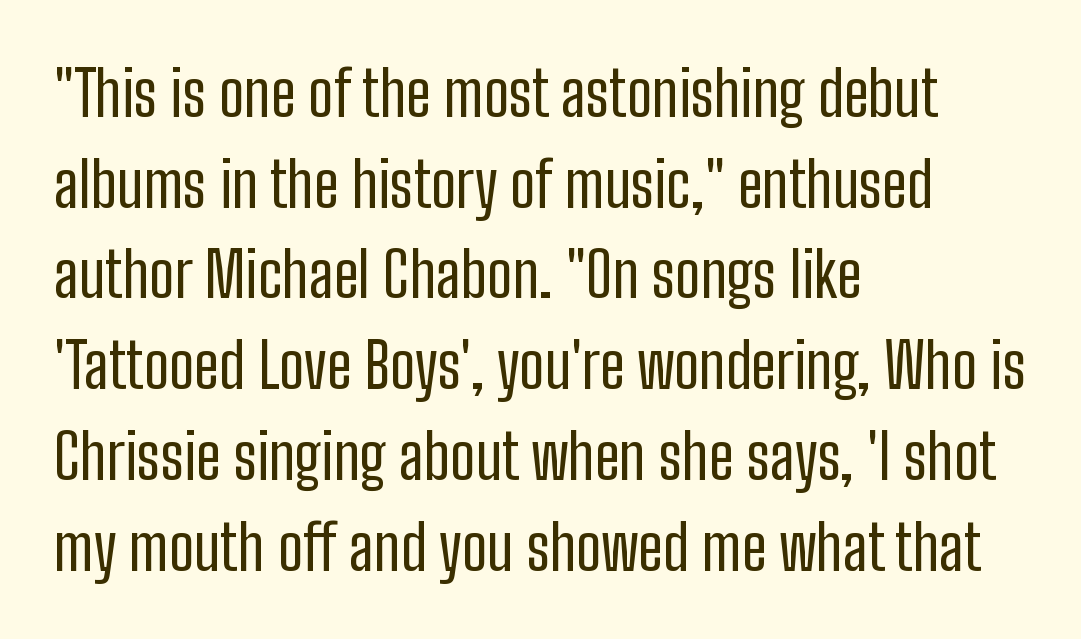
Q: Is the text bold? A: No.
Q: Is the text italic (slanted)? A: No, it is upright.
Q: Is the typeface a serif or a sans-serif typeface? A: Sans-serif.
Q: Is the text underlined? A: No.
Q: How is the paragraph aligned? A: Left-aligned.
Q: Is the spacing between letters normal or unusually wide? A: Normal.
Q: Is the spacing between lines tight, normal or loose? A: Normal.
Q: Width (condensed, normal, or wide)? A: Condensed.
Q: Stroke contrast? A: Low.
Q: x-height? A: Medium.
Q: Monospaced? A: No.
